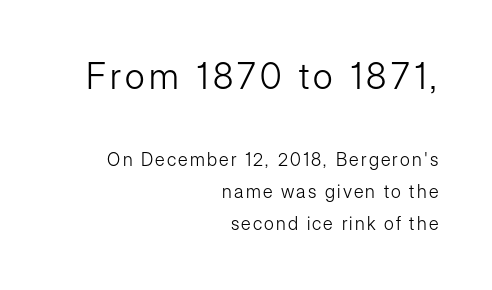
The image shows 36 px light sans-serif type, upright; set right-aligned, line spacing 1.8x, not underlined; the first (top) block is 2.0x larger; low stroke contrast and a medium x-height.
